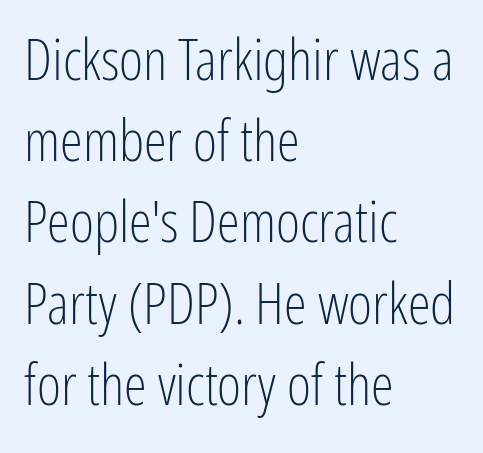
Unmarked baselines from the first word to the last. The tracking reads as untouched default to a designer's eye. Each new line begins a customary step beneath the previous one. Serifs: no, the terminals of the letterforms are clean. The paragraph shown leans on its left margin. Characters remain perfectly vertical along every line.
